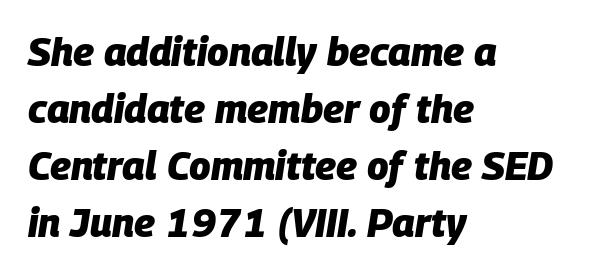
The image shows 39 px heavy type, italic (leaning right); set left-aligned, normal line spacing (1.46x), normal letter spacing, not underlined; low stroke contrast and a large x-height.
